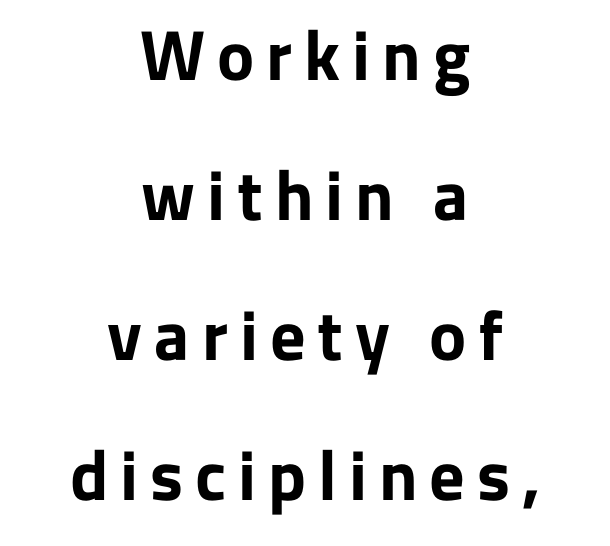
{"serif": "no", "italic": "no", "bold": "yes", "weight": "bold", "width": "normal", "stroke_contrast": "low", "x_height": "medium", "monospaced": "no", "underline": "no", "align": "center", "line_spacing": "loose", "line_spacing_ratio": 2.0, "glyph_px": 70}
